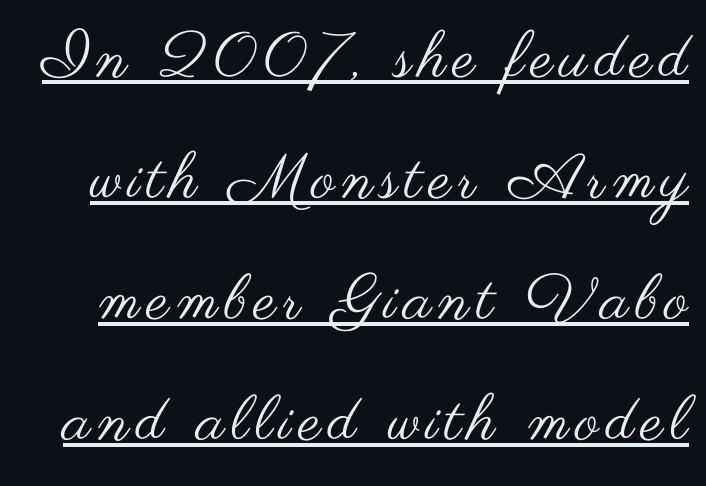
{"serif": "no", "bold": "no", "weight": "regular", "width": "wide", "stroke_contrast": "medium", "x_height": "small", "monospaced": "no", "underline": "yes", "line_spacing": "loose", "line_spacing_ratio": 1.92, "glyph_px": 63}
